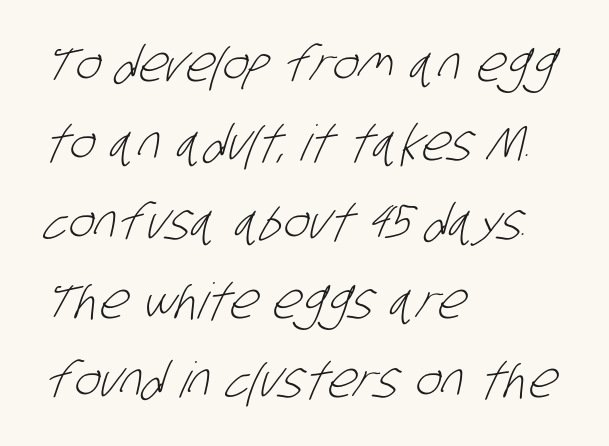
The image shows 49 px light, condensed sans-serif type; set left-aligned, normal line spacing (1.61x), normal letter spacing, not underlined; low stroke contrast and a large x-height.
